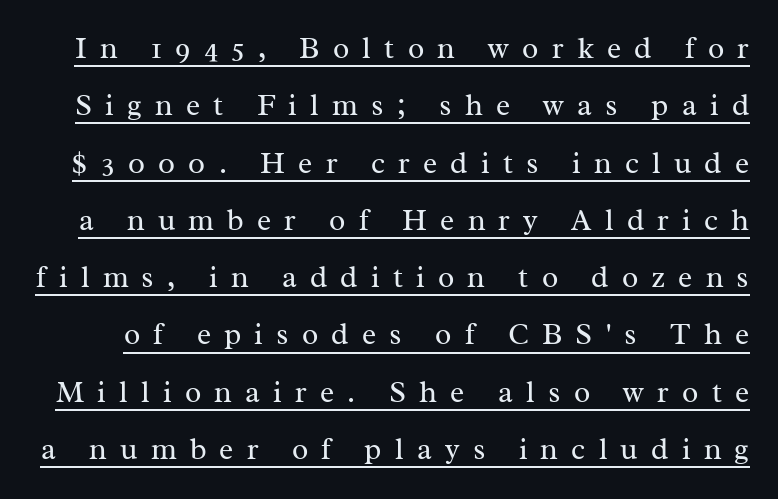
{"serif": "yes", "italic": "no", "bold": "no", "weight": "regular", "width": "normal", "stroke_contrast": "medium", "x_height": "medium", "monospaced": "no", "underline": "yes", "line_spacing": "loose", "line_spacing_ratio": 1.91, "letter_spacing": "wide", "letter_spacing_em": 0.44, "glyph_px": 30}
